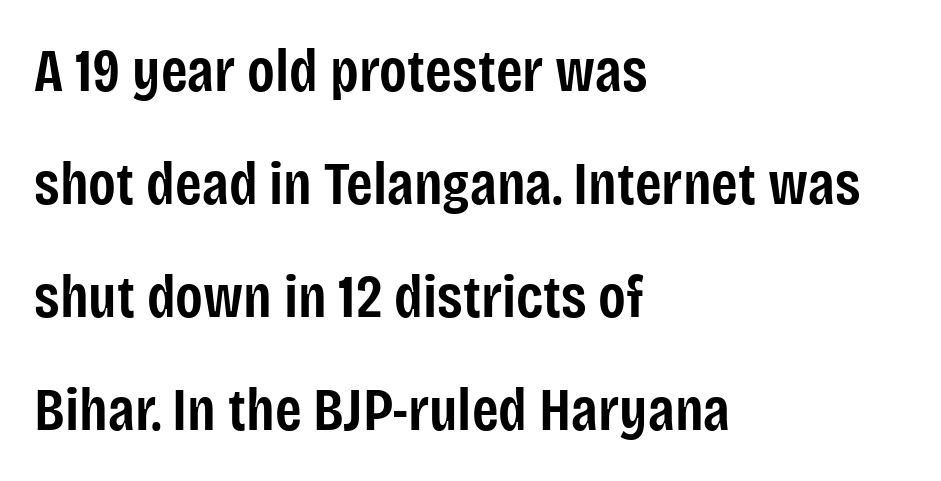
The designer went with a sans here, leaving each stem footless. Just letters on the line, the space beneath them empty. Typesetter's note: demi weight, one step under bold. Every character sits straight up, as roman type does. The face used here is proportionally spaced, like ordinary book or web type.
